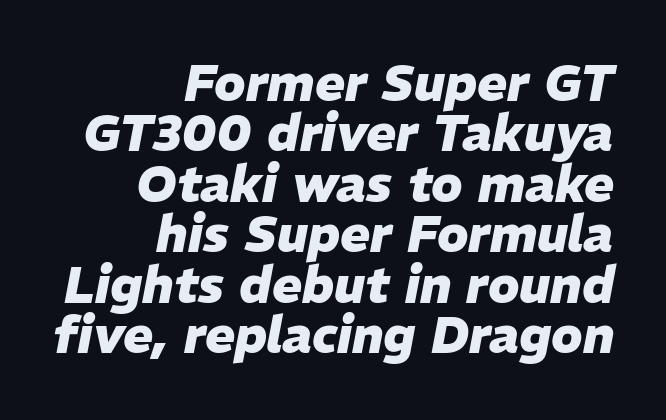
The image shows 50 px heavy type, italic (leaning right); set right-aligned, tight line spacing (1.01x), normal letter spacing, not underlined; low stroke contrast and a medium x-height.
